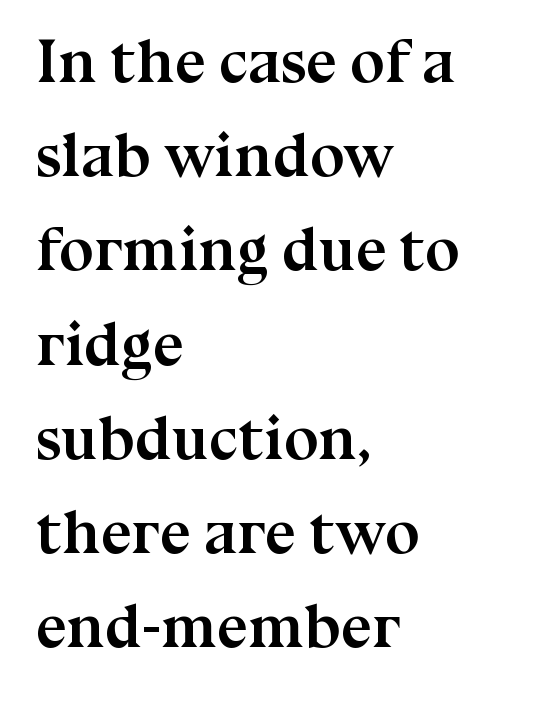
Students, this is bold: see how much ink each stroke carries. What kind of face is this? One with serifs. Spacing between characters is what you'd get straight out of the box. The passage shown stacks its lines at a standard gap. Characters remain perfectly vertical along every line. Character widths vary here, with narrow letters taking less room than wide ones.
